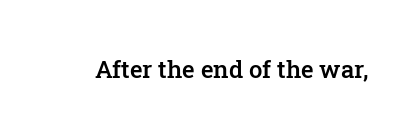
The image shows 24 px text type, upright; set normal letter spacing, not underlined.
